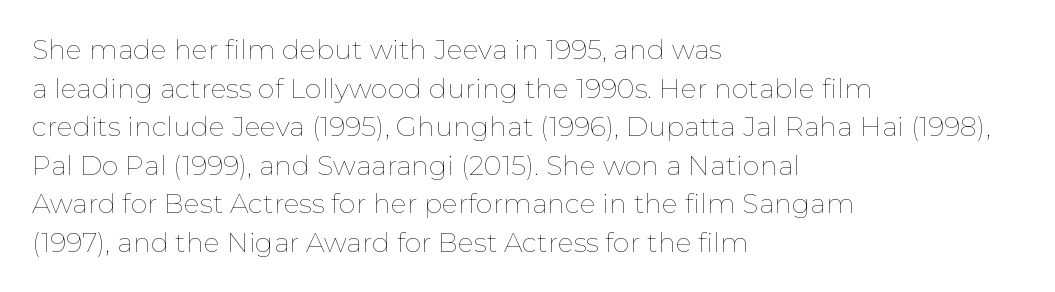
Stroke thickness stays within the range of a standard reading face or lighter. Notice how descenders clear the ascenders below comfortably — that's standard leading. There is no visible air inserted between adjacent glyphs. Casual observation: everything's shoved over to the left. The specimen omits any rule beneath the text block's lines. The letters stand straight up with perfectly vertical stems.
